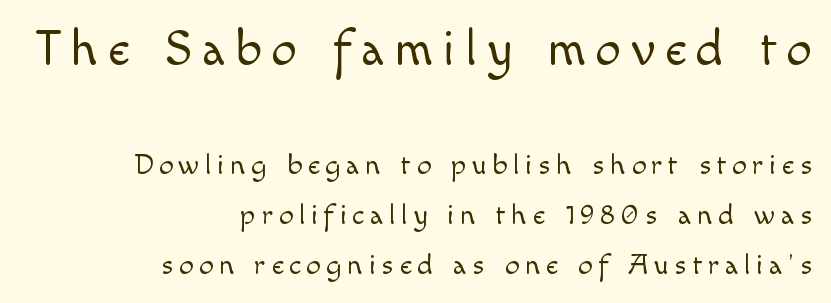
The image shows 51 px light sans-serif type, upright; set right-aligned, line spacing 1.73x, unusually wide letter spacing (+0.2 em), not underlined; the first (top) block is 1.76x larger; a small x-height.
